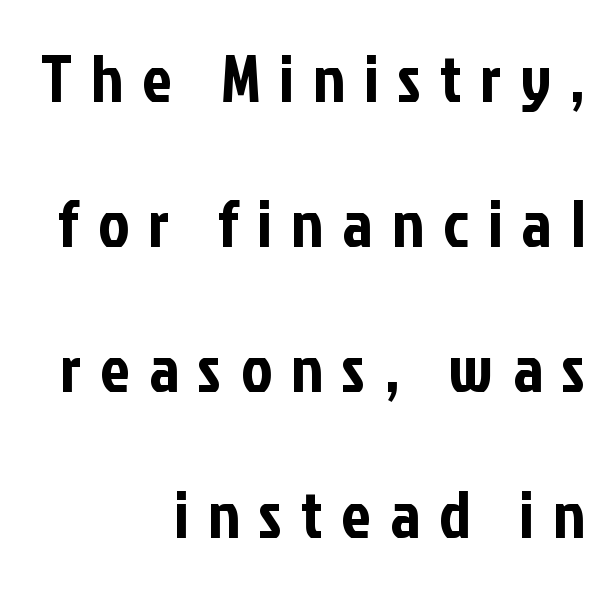
This is the regular roman posture of the typeface. Character widths vary here, with narrow letters taking less room than wide ones. Type without underlining. Whoever set this chose breathing room over compactness in the vertical rhythm. The ragged edge is on the left, which tells us the setting is flush right.
